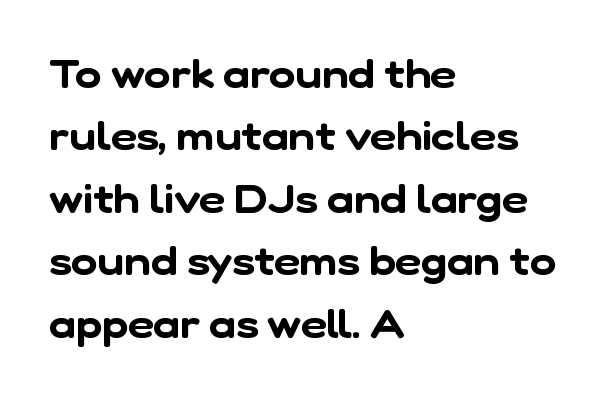
{"serif": "no", "width": "normal", "stroke_contrast": "low", "x_height": "medium", "monospaced": "no", "underline": "no", "align": "left", "line_spacing": "normal", "line_spacing_ratio": 1.56, "letter_spacing": "normal", "letter_spacing_em": 0.0, "glyph_px": 40}
